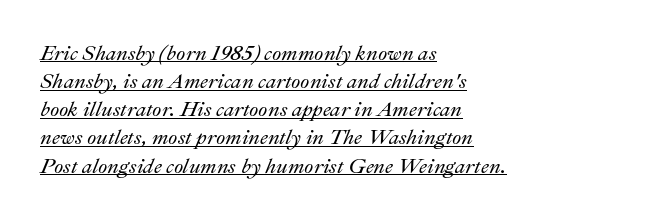
Q: Is the text italic (slanted)? A: Yes, it leans right by about 22 degrees.
Q: Is the text underlined? A: Yes.
Q: How is the paragraph aligned? A: Left-aligned.
Q: Is the spacing between letters normal or unusually wide? A: Normal.
Q: Is the spacing between lines tight, normal or loose? A: Normal.
